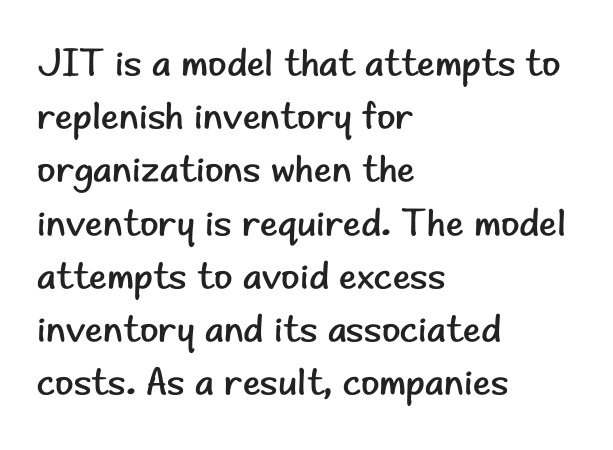
The image shows 38 px regular-weight sans-serif type, upright; set left-aligned, normal line spacing (1.4x), normal letter spacing, not underlined; low stroke contrast and a small x-height.
